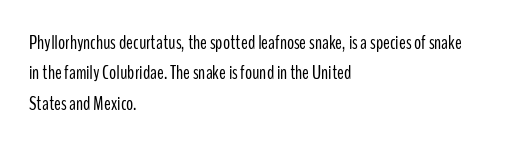
The image shows 20 px text type, upright; set left-aligned, normal line spacing (1.52x), normal letter spacing, not underlined.
